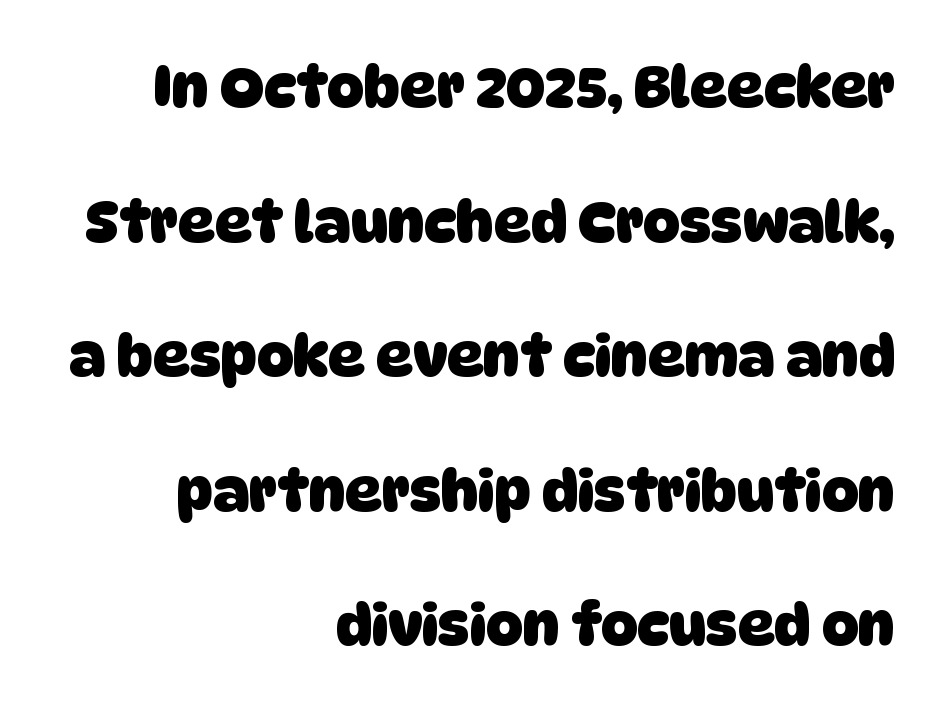
Each row of text sits above clean, open space. Words appear dense and cohesive because spacing is normal. The glyphs in this specimen are sans serif. You could not count columns in this text — the font is proportionally spaced. A flush-right, rag-left setting is used for this passage. The rendering uses a large line-height, opening up the rows.
